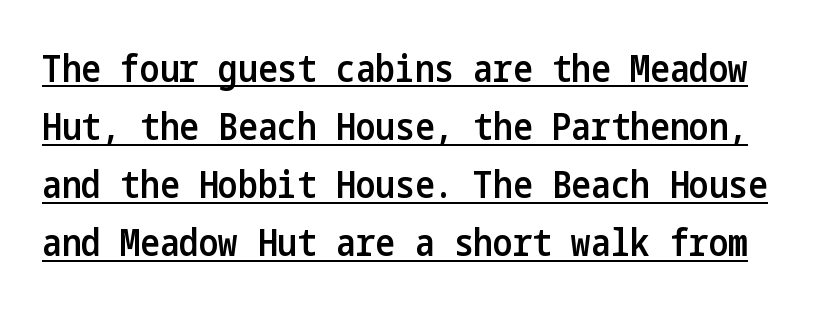
{"serif": "no", "italic": "no", "bold": "semi", "weight": "semibold", "width": "condensed", "stroke_contrast": "low", "x_height": "medium", "underline": "yes", "line_spacing": "normal", "line_spacing_ratio": 1.57, "letter_spacing": "normal", "letter_spacing_em": 0.0, "glyph_px": 37}
